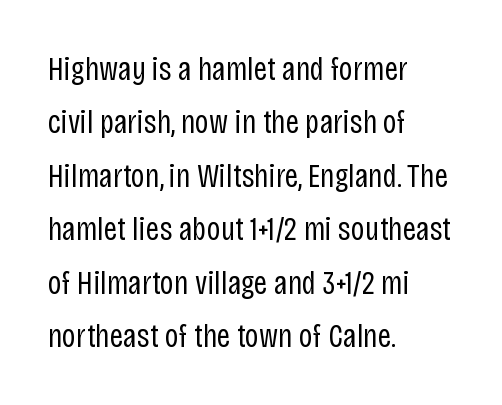
{"serif": "no", "italic": "no", "bold": "no", "weight": "regular", "width": "condensed", "stroke_contrast": "low", "x_height": "large", "monospaced": "no", "underline": "no", "align": "left", "line_spacing": "normal", "line_spacing_ratio": 1.57, "letter_spacing": "normal", "letter_spacing_em": 0.0, "glyph_px": 34}
